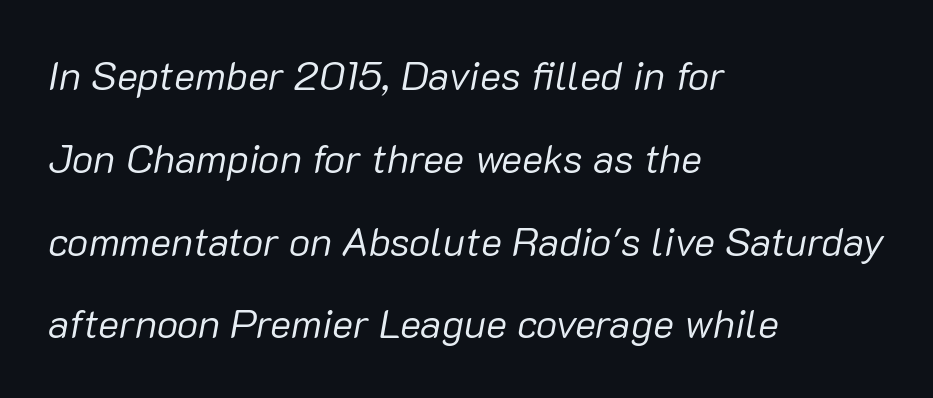
Weight: regular or lighter. Leftover space on each line is placed entirely after the last word. Proportional: the letters do not fall into vertical columns. Nobody drew a line under any word here. Posture: slanted. What's the leading like? Stretched, with rows far apart.
